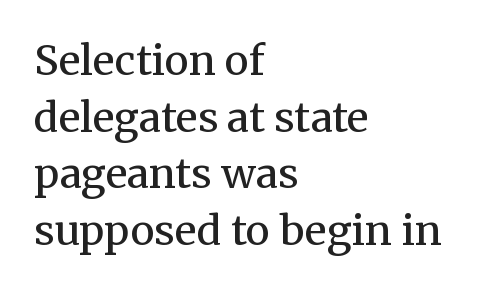
{"serif": "yes", "italic": "no", "bold": "no", "weight": "regular", "width": "normal", "stroke_contrast": "medium", "x_height": "medium", "monospaced": "no", "underline": "no", "align": "left", "line_spacing": "normal", "line_spacing_ratio": 1.38, "letter_spacing": "normal", "letter_spacing_em": 0.0, "glyph_px": 41}
